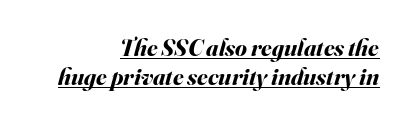
The image shows 24 px bold type, italic (leaning right); set right-aligned, line spacing 1.19x, normal letter spacing, underlined.
